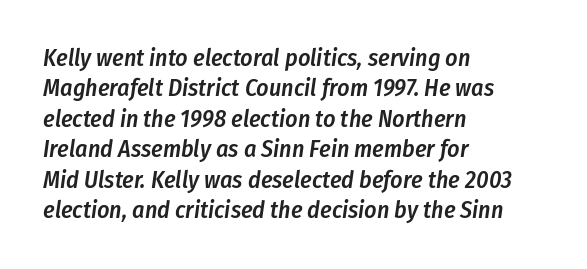
{"italic": "yes", "lean": "right", "slant_degrees": 8, "bold": "semi", "underline": "no", "align": "left", "line_spacing": "normal", "line_spacing_ratio": 1.27, "letter_spacing": "normal", "letter_spacing_em": 0.0, "glyph_px": 24}
